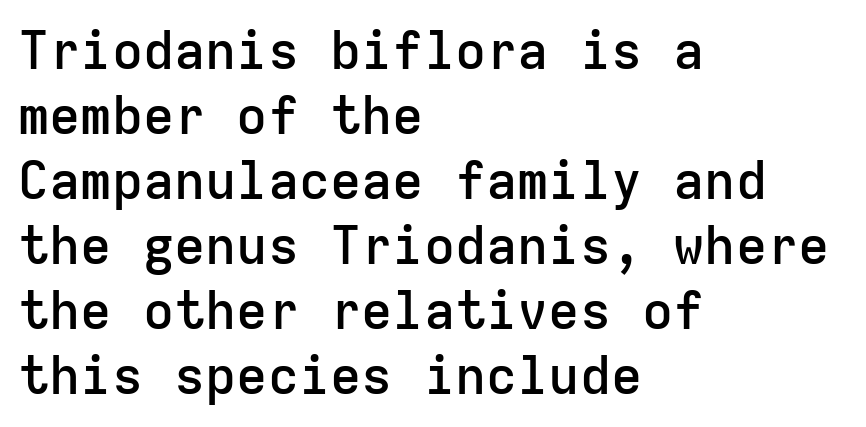
Decoration check: the copy has no underline. Firm but not heavy-handed strokes: this text is semibold. Glyph-to-glyph distance matches everyday printed text. Looks like terminal output: every glyph gets an equal slot.
